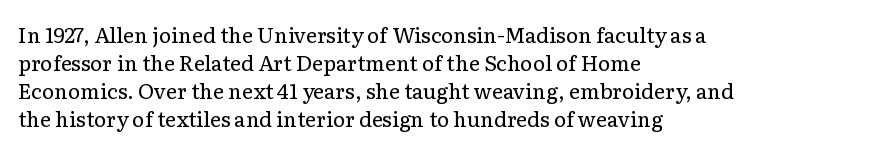
Q: Is the text bold? A: No.
Q: Is the text italic (slanted)? A: No, it is upright.
Q: Is the text underlined? A: No.
Q: How is the paragraph aligned? A: Left-aligned.
Q: Is the spacing between letters normal or unusually wide? A: Normal.
Q: Is the spacing between lines tight, normal or loose? A: Normal.
